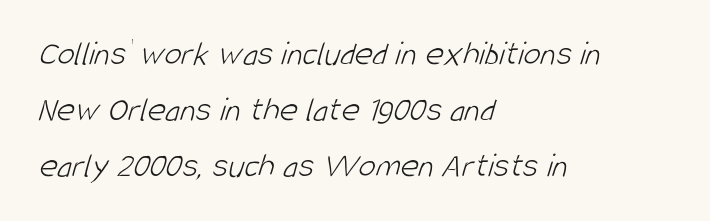
{"serif": "no", "bold": "no", "weight": "light", "width": "condensed", "stroke_contrast": "low", "x_height": "large", "monospaced": "no", "underline": "no", "align": "left", "line_spacing": "normal", "line_spacing_ratio": 1.6, "letter_spacing": "normal", "letter_spacing_em": 0.0, "glyph_px": 35}
